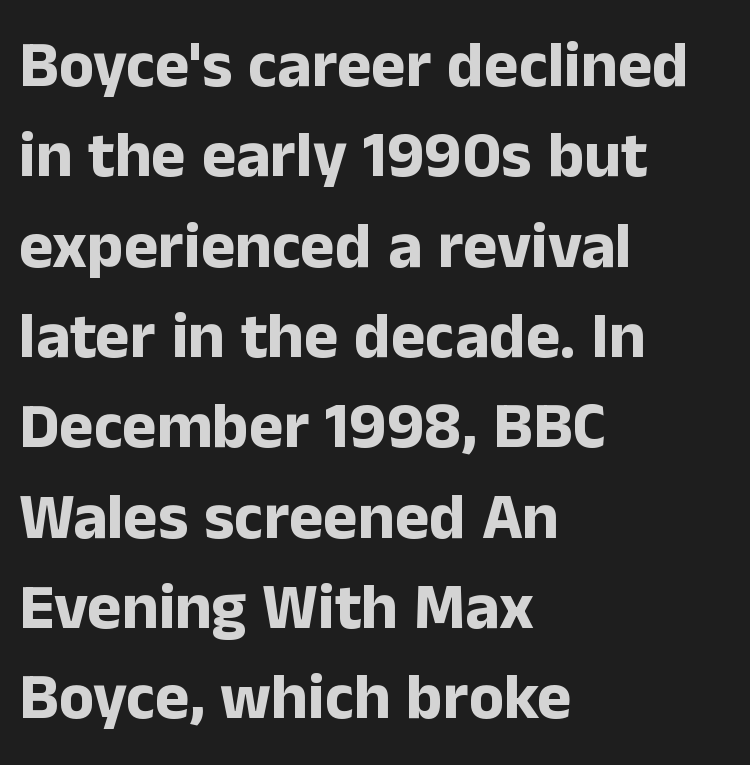
Q: Is the text bold? A: Yes.
Q: Is the text italic (slanted)? A: No, it is upright.
Q: Is the typeface a serif or a sans-serif typeface? A: Sans-serif.
Q: Is the text underlined? A: No.
Q: How is the paragraph aligned? A: Left-aligned.
Q: Is the spacing between letters normal or unusually wide? A: Normal.
Q: Is the spacing between lines tight, normal or loose? A: Normal.
Q: Width (condensed, normal, or wide)? A: Normal.
Q: Stroke contrast? A: Low.
Q: x-height? A: Medium.
Q: Monospaced? A: No.
